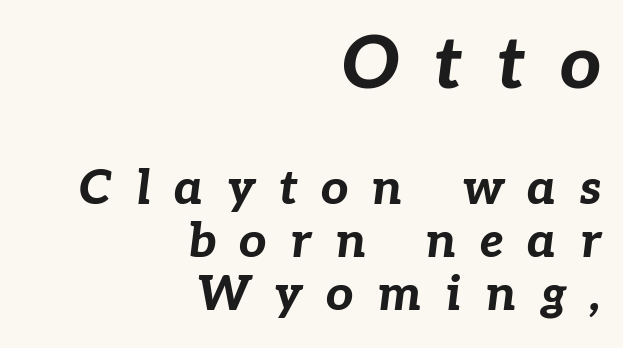
Q: Is the text bold? A: Yes.
Q: Is the text italic (slanted)? A: Yes, it leans right by about 7 degrees.
Q: Is the text underlined? A: No.
Q: How is the paragraph aligned? A: Right-aligned.
Q: Is the spacing between letters normal or unusually wide? A: Unusually wide.
Q: Is the spacing between lines tight, normal or loose? A: Tight.
Q: Which block of text is set in a larger size, the first (top) or the second (bottom)? A: The first (top) one.
Q: Width (condensed, normal, or wide)? A: Normal.
Q: Stroke contrast? A: Low.
Q: x-height? A: Medium.
Q: Monospaced? A: No.
